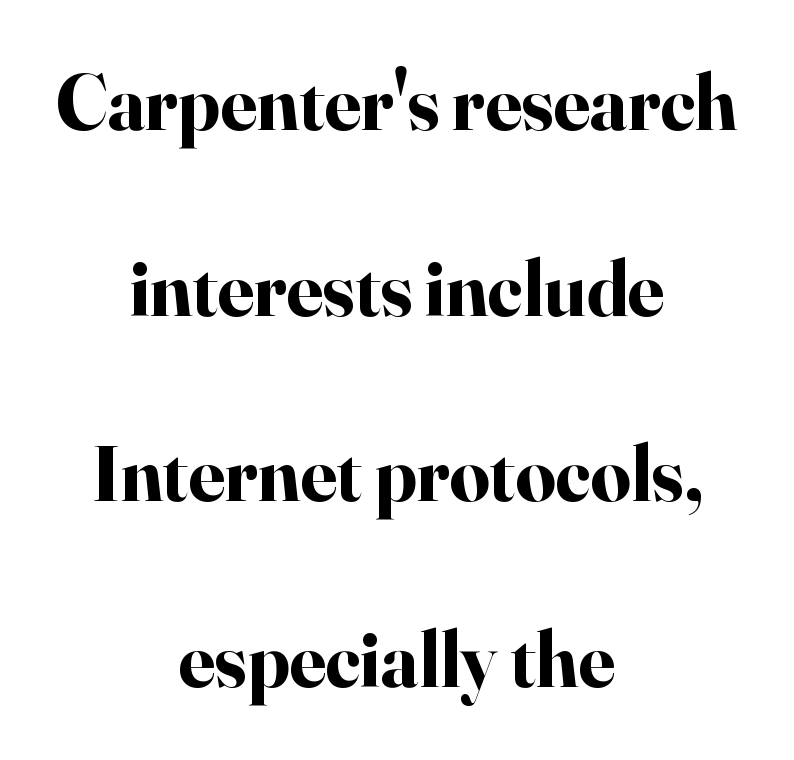
The image shows 79 px bold serif type, upright; set centered, loose line spacing (2.35x), normal letter spacing, not underlined; high stroke contrast and a small x-height.
